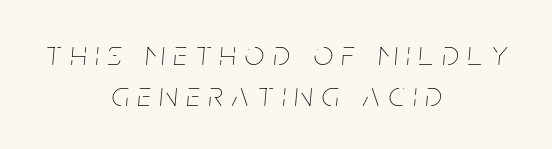
Q: Is the text bold? A: No.
Q: Is the text italic (slanted)? A: Yes, it leans right by about 5 degrees.
Q: Is the text underlined? A: No.
Q: How is the paragraph aligned? A: Centered.
Q: Is the spacing between letters normal or unusually wide? A: Unusually wide.
Q: Width (condensed, normal, or wide)? A: Condensed.
Q: Stroke contrast? A: Low.
Q: x-height? A: Large.
Q: Monospaced? A: No.
